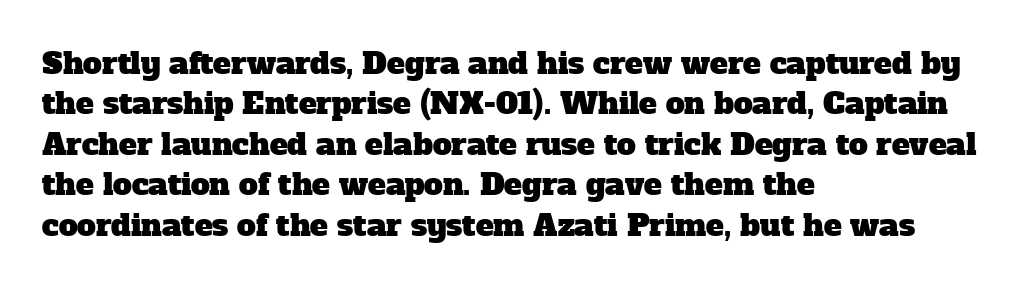
{"serif": "yes", "width": "normal", "stroke_contrast": "low", "x_height": "medium", "monospaced": "no", "underline": "no", "align": "left", "line_spacing": "normal", "line_spacing_ratio": 1.35, "letter_spacing": "normal", "letter_spacing_em": 0.0, "glyph_px": 30}
